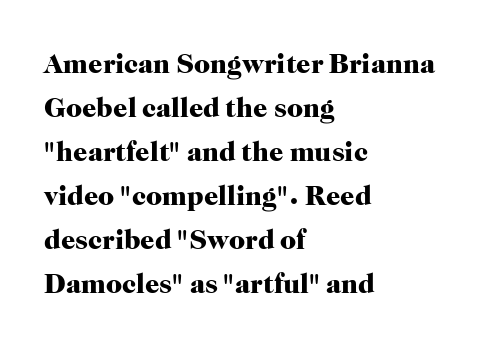
Horizontal bands of white between lines are of average thickness. A serif font was chosen for this passage. It's the straight-up-and-down kind of type. Has an underline been added? It has not. Strong, thick strokes mark this as bold type. Is the block centered? No — it sits flush against the left margin.
